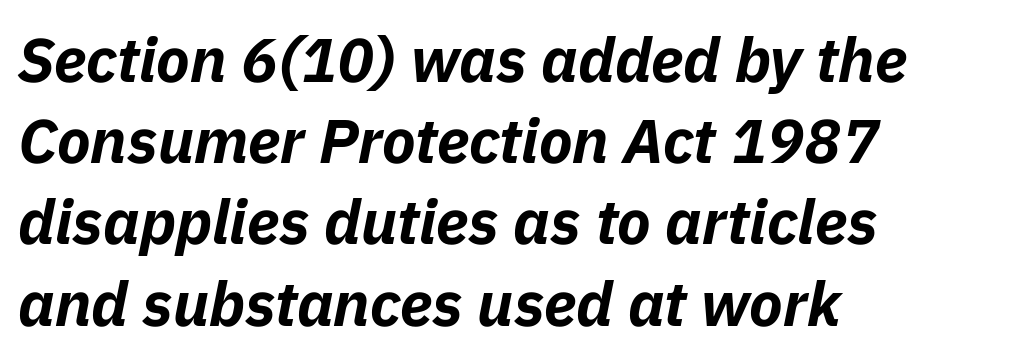
The image shows 62 px bold type, italic (leaning right); set left-aligned, normal line spacing (1.31x), normal letter spacing, not underlined; low stroke contrast and a medium x-height.
